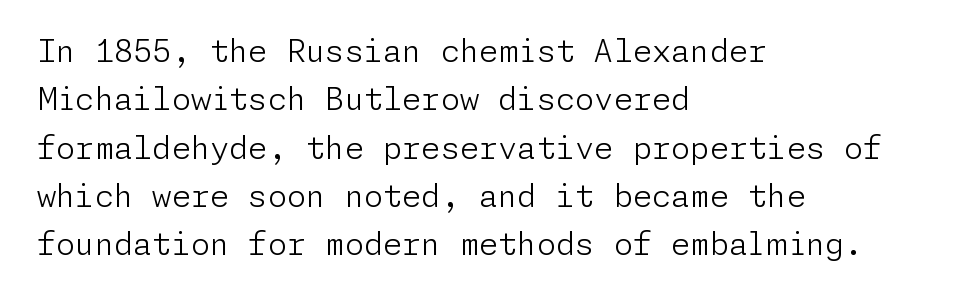
Q: Is the text bold? A: No.
Q: Is the text italic (slanted)? A: No, it is upright.
Q: Is the typeface a serif or a sans-serif typeface? A: Sans-serif.
Q: Is the text underlined? A: No.
Q: How is the paragraph aligned? A: Left-aligned.
Q: Is the spacing between letters normal or unusually wide? A: Normal.
Q: Is the spacing between lines tight, normal or loose? A: Normal.
Q: Width (condensed, normal, or wide)? A: Normal.
Q: Stroke contrast? A: Low.
Q: x-height? A: Medium.
